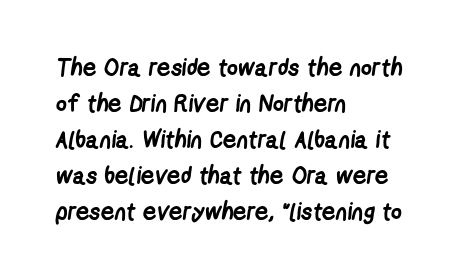
Letter spacing: default. A bare baseline throughout the passage. Each new line begins a customary step beneath the previous one. Which margin do the lines hug? The left one — the right edge is uneven.
